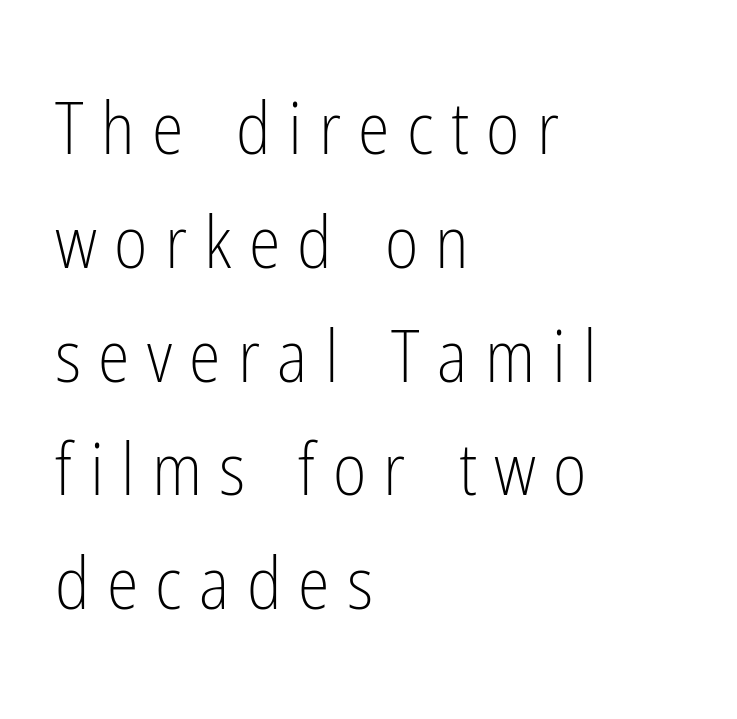
The image shows 72 px light, condensed sans-serif type, upright; set left-aligned, normal line spacing (1.58x), unusually wide letter spacing (+0.24 em), not underlined; low stroke contrast and a medium x-height.
